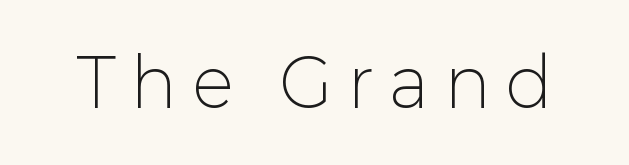
Display-style spreading of the glyphs; the letterfit is very open. Nothing heavy about these letters — not bold at all. Classification — sans serif. Spacing verdict: proportional, widths tailored to each character. Glance below the letters and you will spot only blank space. Is there any slant? The stems are plumb.
